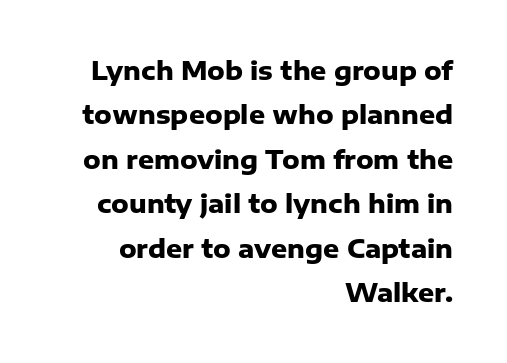
Typeset ragged left — the right edge is the straight one. Every stem runs plumb, perpendicular to the baseline. The words here are not underlined. The typesetting leans heavy: a genuine bold.
